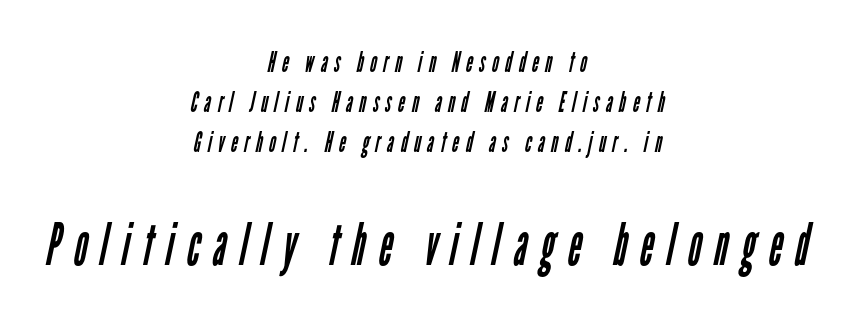
The image shows 58 px regular-weight, condensed sans-serif type; set centered, normal line spacing (1.38x), unusually wide letter spacing (+0.23 em), not underlined; the second (bottom) block is 2.0x larger; low stroke contrast and a medium x-height.
